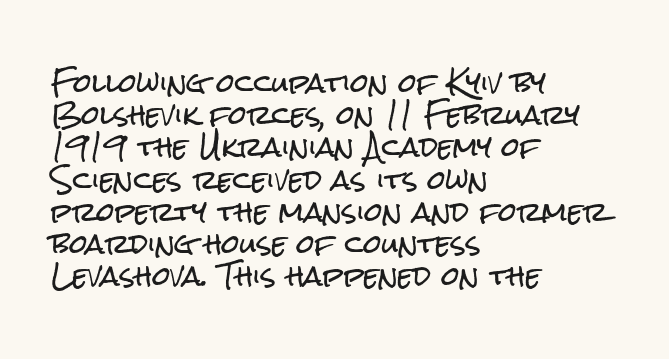
The image shows 26 px text type, upright; set left-aligned, line spacing 1.24x, normal letter spacing, not underlined.
